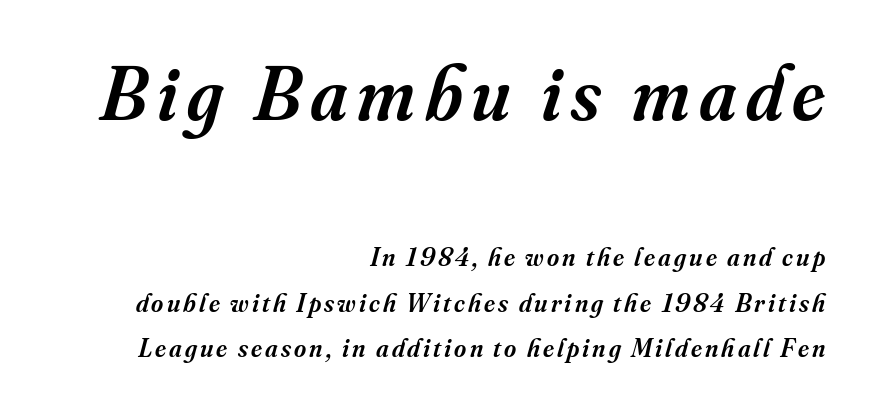
{"serif": "yes", "italic": "yes", "lean": "right", "slant_degrees": 16, "bold": "semi", "weight": "semibold", "width": "normal", "stroke_contrast": "medium", "x_height": "small", "monospaced": "no", "underline": "no", "align": "right", "line_spacing_ratio": 1.75, "larger_block": "first", "size_ratio": 2.96, "glyph_px": 77}
